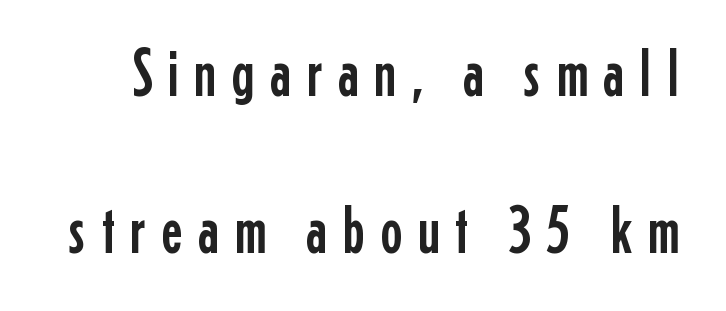
The image shows 67 px condensed sans-serif type, upright; set loose line spacing (2.35x), unusually wide letter spacing (+0.22 em), not underlined; low stroke contrast and a medium x-height.
